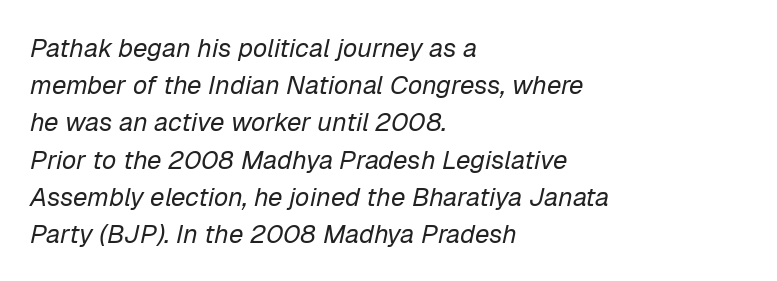
The image shows 26 px text type, italic (leaning right); set left-aligned, normal line spacing (1.43x), normal letter spacing, not underlined.
